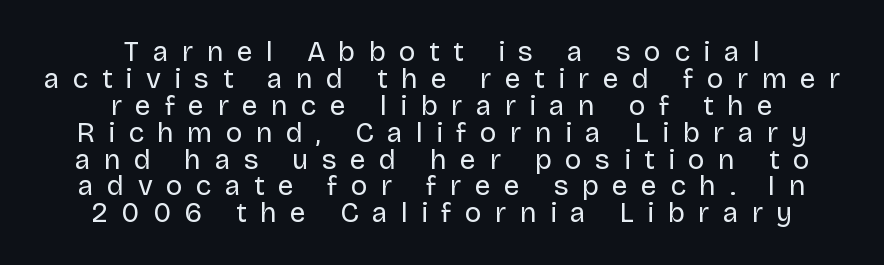
Q: Is the text bold? A: No.
Q: Is the text italic (slanted)? A: No, it is upright.
Q: Is the typeface a serif or a sans-serif typeface? A: Sans-serif.
Q: Is the text underlined? A: No.
Q: How is the paragraph aligned? A: Centered.
Q: Is the spacing between letters normal or unusually wide? A: Unusually wide.
Q: Is the spacing between lines tight, normal or loose? A: Tight.
Q: Width (condensed, normal, or wide)? A: Normal.
Q: Stroke contrast? A: Low.
Q: x-height? A: Large.
Q: Monospaced? A: No.
